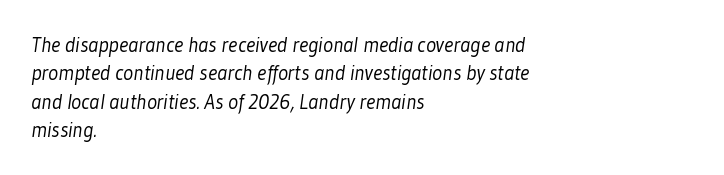
The specimen omits any rule beneath the text block's lines. The setting favours the left margin, as ordinary paragraphs usually do. How are the letters spaced? Ordinarily, with no added tracking. The passage shown stacks its lines at a standard gap.
